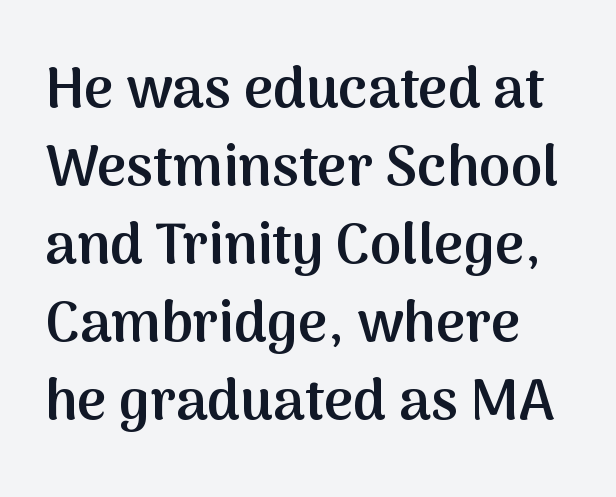
I'd call this a sans setting — the letters go barefoot. The rendering uses a semibold face; strokes are thickened but not to full bold. Descender tails drop into unmarked territory. Character widths vary here, with narrow letters taking less room than wide ones. This sample keeps an unexceptional amount of space between lines.
